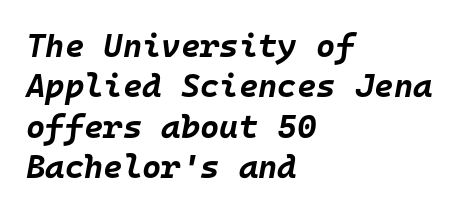
An italicized treatment has been applied to the whole sample. Strong, thick strokes mark this as bold type. Is the letter spacing exaggerated? No — it looks like the ordinary default. Every row of glyphs begins at an identical x-position on the left. The specimen omits any rule beneath the text block's lines. Fixed-width glyphs throughout — classic coding-font behaviour.
